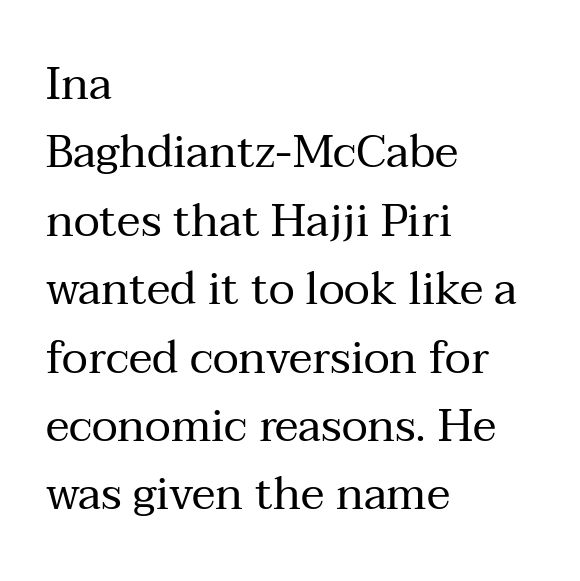
{"serif": "yes", "italic": "no", "bold": "no", "weight": "regular", "width": "normal", "stroke_contrast": "medium", "x_height": "medium", "monospaced": "no", "underline": "no", "align": "left", "line_spacing": "normal", "line_spacing_ratio": 1.52, "letter_spacing": "normal", "letter_spacing_em": 0.0, "glyph_px": 45}
